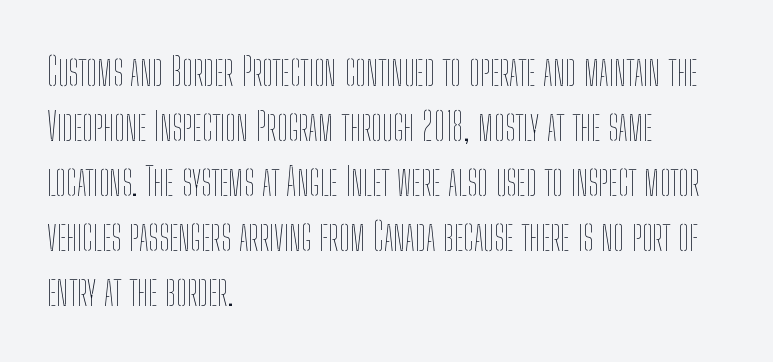
{"italic": "no", "bold": "no", "weight": "thin", "width": "condensed", "stroke_contrast": "low", "x_height": "medium", "monospaced": "no", "underline": "no", "align": "left", "line_spacing": "normal", "line_spacing_ratio": 1.41, "letter_spacing": "normal", "letter_spacing_em": 0.0, "glyph_px": 39}
